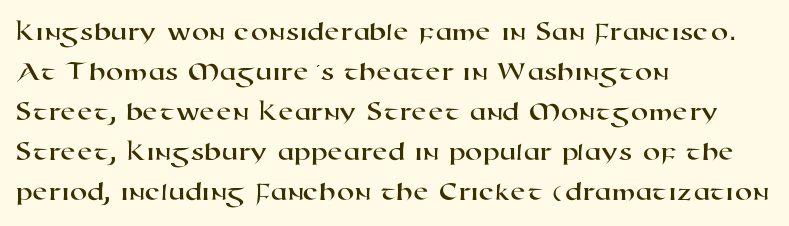
Q: Is the typeface a serif or a sans-serif typeface? A: Sans-serif.
Q: Is the text underlined? A: No.
Q: How is the paragraph aligned? A: Left-aligned.
Q: Is the spacing between letters normal or unusually wide? A: Normal.
Q: Is the spacing between lines tight, normal or loose? A: Normal.
Q: Width (condensed, normal, or wide)? A: Wide.
Q: Stroke contrast? A: High.
Q: x-height? A: Medium.
Q: Monospaced? A: No.
